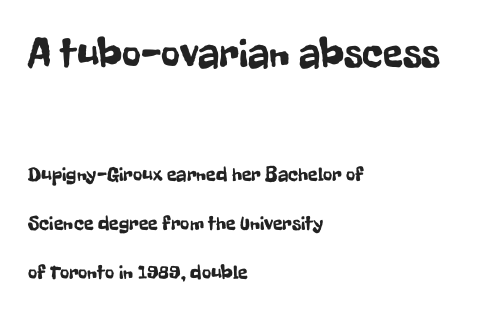
This is sans-serif lettering, the kind often seen on screens and signage. The rendering uses natural spacing where letterforms have individual widths. Character size in the leading block exceeds that of the trailing block. Notice how the passage keeps a crisp vertical edge on the left only.
